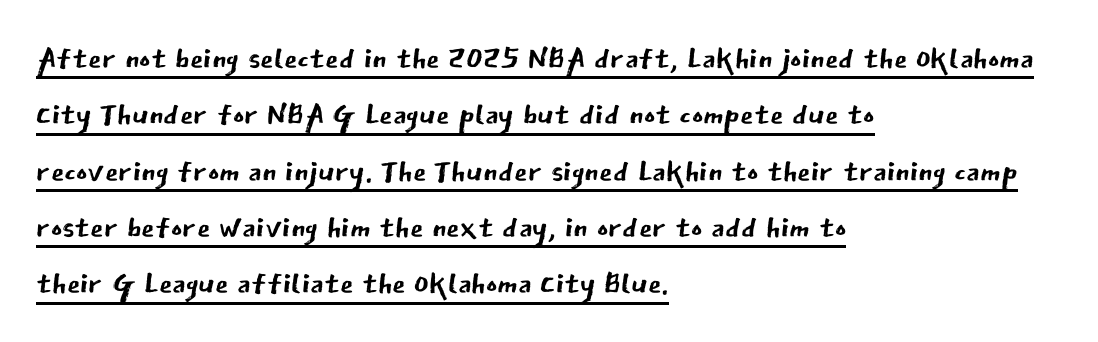
Rows of type keep a routine distance in the vertical direction. Spacing verdict: proportional, widths tailored to each character. Each word holds together tightly as a unit, with standard inter-letter gaps. Classification — sans serif.
